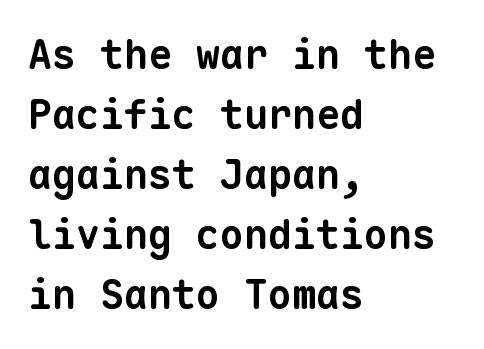
The sample has been set heavy, in full bold. Glyph-to-glyph distance matches everyday printed text. In terms of letterform style, serifs are entirely absent. One-word summary of the alignment: left.
